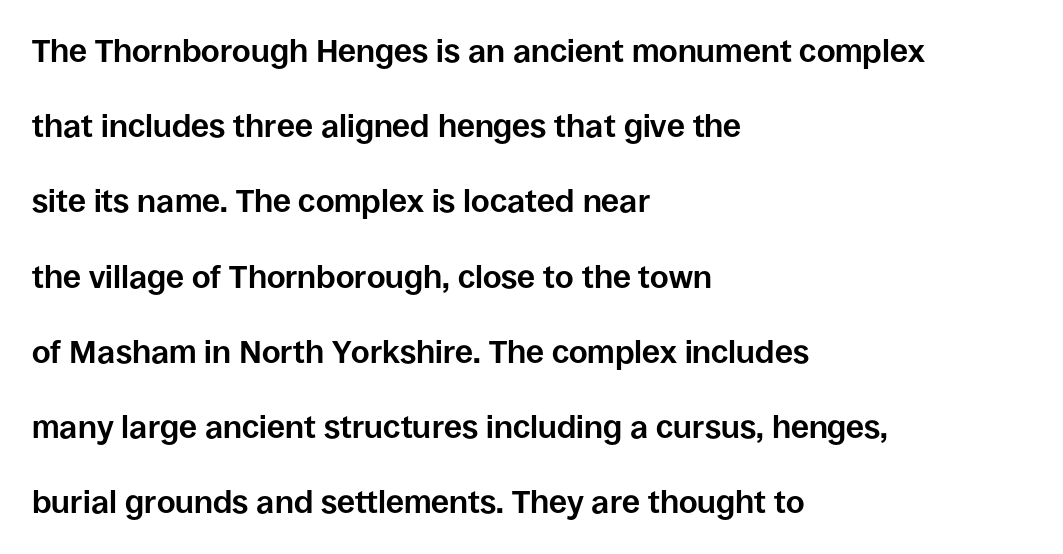
The image shows 32 px bold sans-serif type, upright; set left-aligned, loose line spacing (2.35x), normal letter spacing, not underlined; low stroke contrast and a large x-height.
